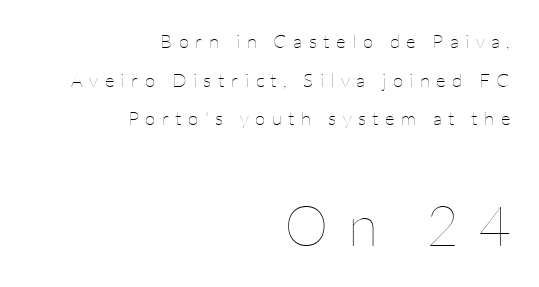
In terms of leading, this rendering errs on the spacious side. A student would call this right alignment; a typographer would say flush right, rag left. Character widths vary here, with narrow letters taking less room than wide ones. Counters stay open thanks to moderate or lighter strokes. Of the two passages, the one underneath uses the larger point size. Honestly, the letter spacing is so wide it's the main thing you notice.
